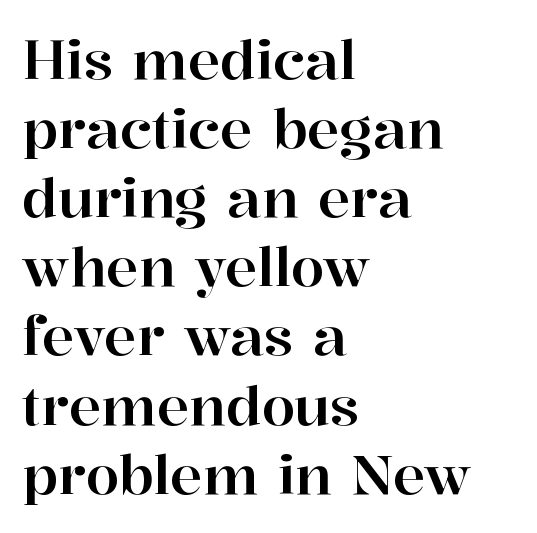
Q: Is the text italic (slanted)? A: No, it is upright.
Q: Is the typeface a serif or a sans-serif typeface? A: Serif.
Q: Is the text underlined? A: No.
Q: How is the paragraph aligned? A: Left-aligned.
Q: Is the spacing between letters normal or unusually wide? A: Normal.
Q: Is the spacing between lines tight, normal or loose? A: Normal.
Q: Width (condensed, normal, or wide)? A: Normal.
Q: Stroke contrast? A: High.
Q: x-height? A: Medium.
Q: Monospaced? A: No.
